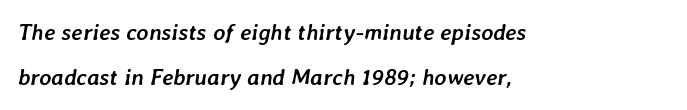
Line spacing here is loose. Characters are canted at an angle relative to the baseline's perpendicular. The lines in this sample share a left origin and differ only in where they stop. Unmarked baselines from the first word to the last.
